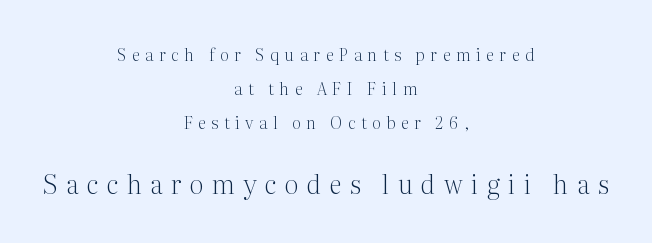
{"italic": "no", "bold": "no", "underline": "no", "align": "center", "line_spacing": "loose", "line_spacing_ratio": 2.0, "letter_spacing": "wide", "letter_spacing_em": 0.32, "larger_block": "second", "size_ratio": 1.53, "glyph_px": 26}
